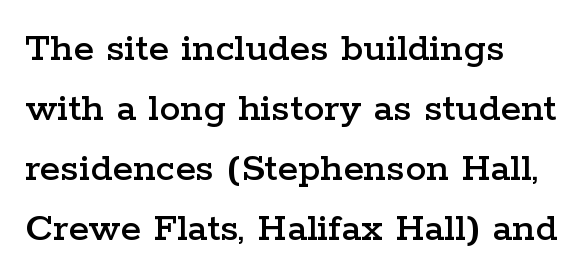
Each letter keeps its own natural width here, so spacing adapts to shape. Line beginnings align vertically; line endings do not. Style check: upright. Nobody touched the tracking dial on this one.
